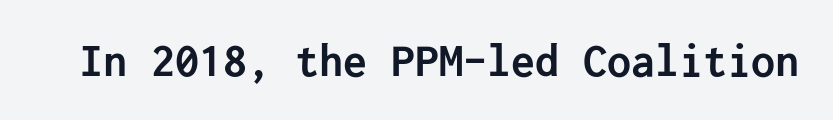
The face used here is rendered with its standard letterfit. The passage shown is emphatically bold. Plain, unruled lines of type. This is roman type, the default non-slanted kind. Type style note: lacks serifs.
